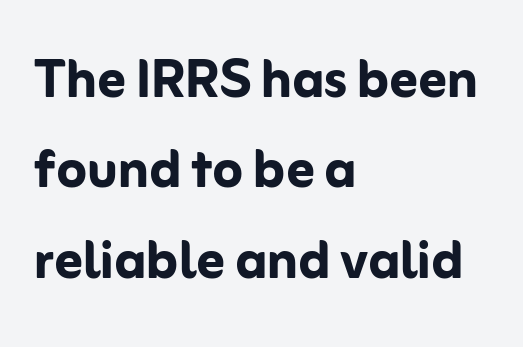
The image shows 69 px semibold sans-serif type, upright; set left-aligned, normal line spacing (1.31x), normal letter spacing, not underlined; low stroke contrast and a medium x-height.
